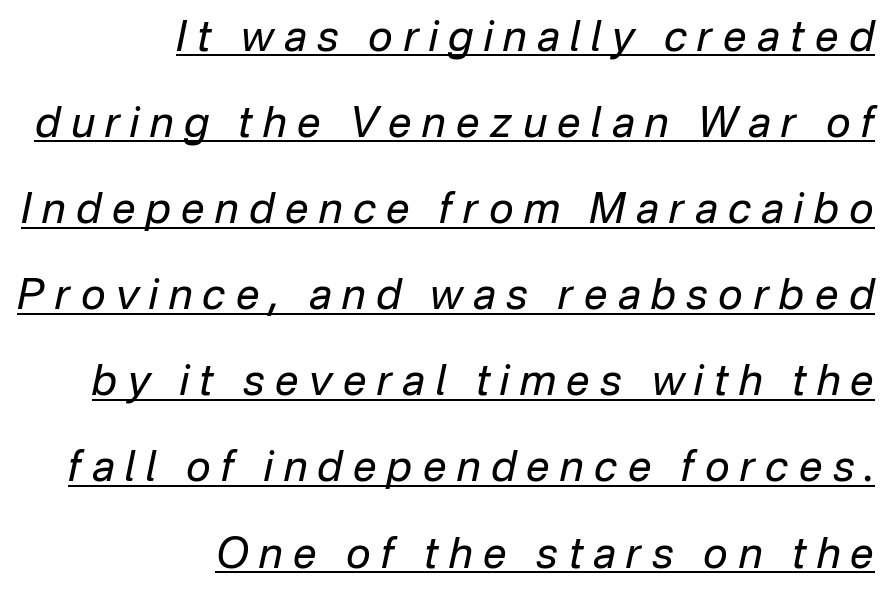
The image shows 42 px regular-weight type, italic (leaning right); set right-aligned, loose line spacing (2.05x), unusually wide letter spacing (+0.25 em), underlined; low stroke contrast and a medium x-height.
